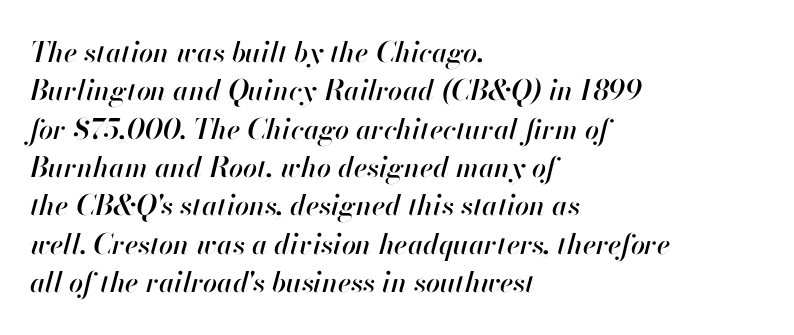
Glance below the letters and you will spot only blank space. Style check: oblique. How are the letters spaced? Ordinarily, with no added tracking. The ragged edge is on the right, which tells us the setting is flush left.
